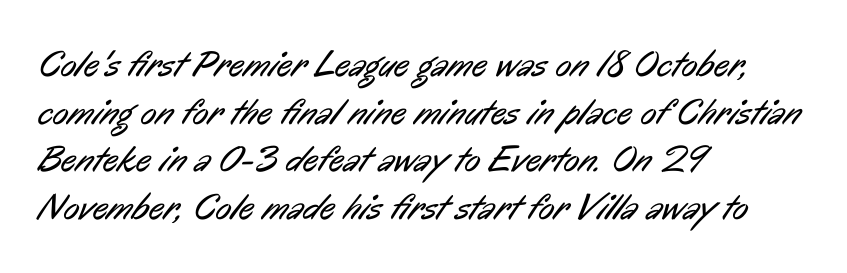
{"serif": "no", "bold": "no", "weight": "regular", "width": "condensed", "stroke_contrast": "low", "x_height": "medium", "monospaced": "no", "underline": "no", "align": "left", "line_spacing": "normal", "line_spacing_ratio": 1.29, "letter_spacing": "normal", "letter_spacing_em": 0.0, "glyph_px": 37}
